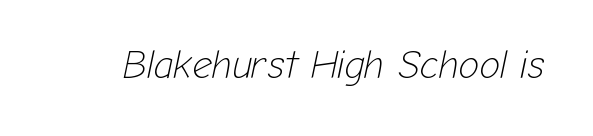
The image shows 39 px light type, italic (leaning right); set normal letter spacing, not underlined; low stroke contrast and a medium x-height.
